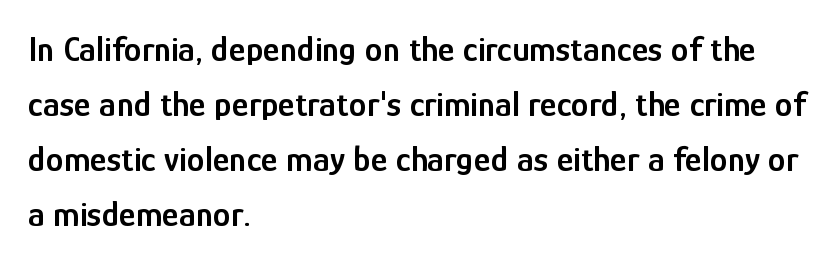
The image shows 36 px semibold, condensed sans-serif type, upright; set left-aligned, normal line spacing (1.53x), normal letter spacing, not underlined; low stroke contrast and a medium x-height.
